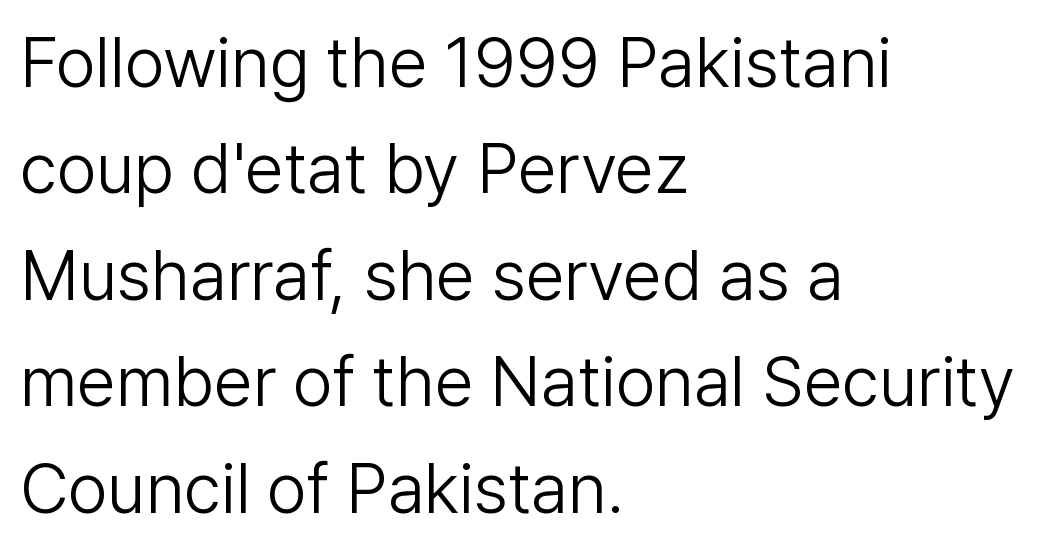
{"serif": "no", "italic": "no", "bold": "no", "weight": "light", "width": "normal", "stroke_contrast": "low", "x_height": "medium", "monospaced": "no", "underline": "no", "align": "left", "line_spacing": "normal", "line_spacing_ratio": 1.52, "letter_spacing": "normal", "letter_spacing_em": 0.0, "glyph_px": 70}
